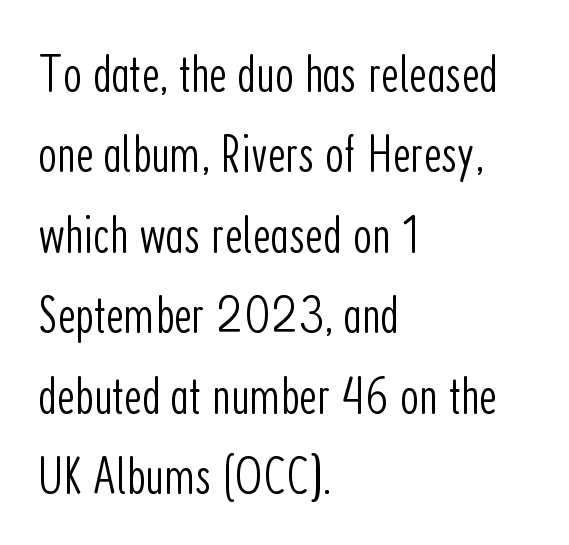
{"serif": "no", "italic": "no", "bold": "no", "weight": "light", "width": "condensed", "stroke_contrast": "low", "x_height": "medium", "monospaced": "no", "underline": "no", "align": "left", "line_spacing": "normal", "line_spacing_ratio": 1.49, "letter_spacing": "normal", "letter_spacing_em": 0.0, "glyph_px": 54}
